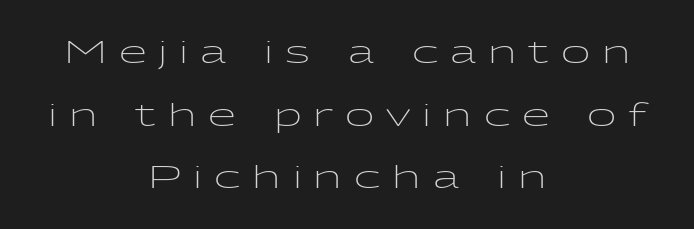
Casual observation: everything's sitting right in the middle. Baseline-to-baseline distance is far greater than the letter height. Varying glyph widths throughout — classic text-font behaviour. The line texture is sparse and dotted thanks to wide tracking.
